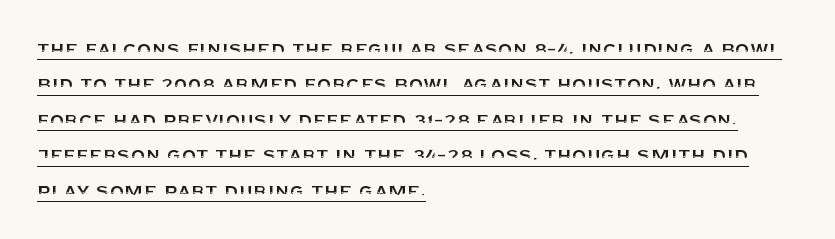
{"italic": "no", "underline": "yes", "align": "left", "line_spacing": "normal", "line_spacing_ratio": 1.54, "letter_spacing": "normal", "letter_spacing_em": 0.0, "glyph_px": 23}
